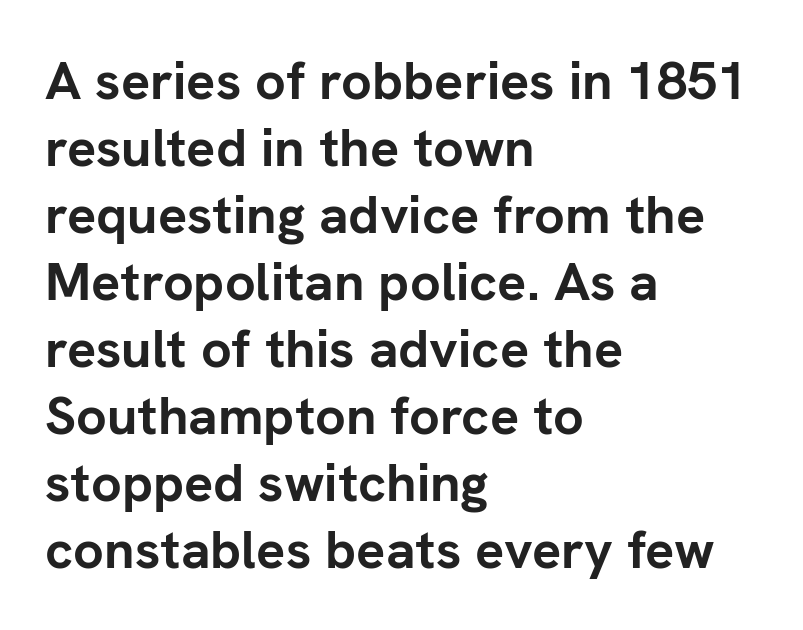
The image shows 54 px semibold sans-serif type, upright; set left-aligned, line spacing 1.24x, normal letter spacing, not underlined; low stroke contrast and a medium x-height.
